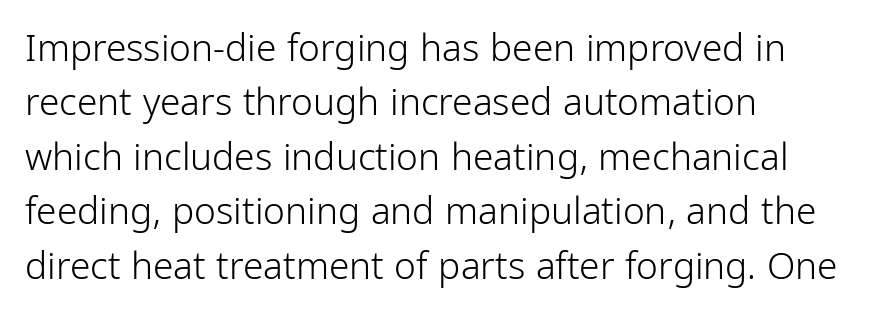
Character widths vary here, with narrow letters taking less room than wide ones. These lines keep a tight, regular rhythm from letter to letter. The typeface has the unassuming heft of standard copy or less. The foot of each line stays bare and open. The lines in this sample share a left origin and differ only in where they stop. Serif or sans? Sans — the stroke terminals are bare.
